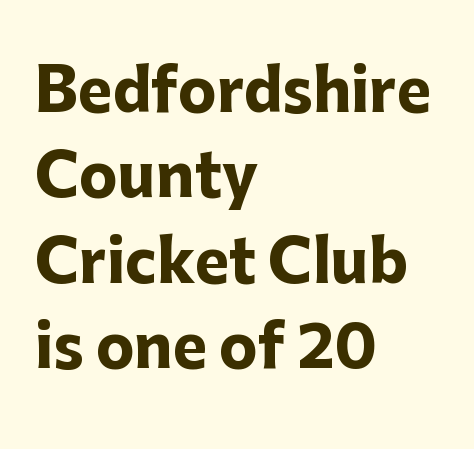
The image shows 58 px heavy sans-serif type, upright; set left-aligned, normal line spacing (1.47x), normal letter spacing, not underlined; low stroke contrast and a medium x-height.
